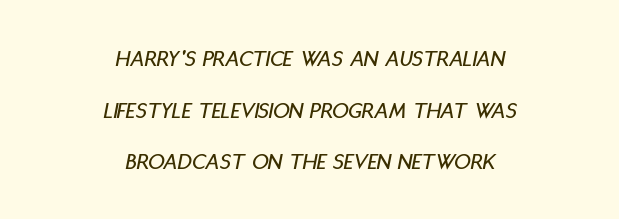
Reading down the block, each line starts at a different indent, mirrored at its end. Here the glyphs are tracked normally, forming tight word shapes. Interline gaps are noticeably wide in this sample. The text carries the slant typical of an italic or oblique font. Beneath every word, the page is bare.
